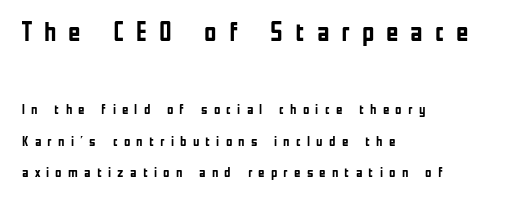
{"italic": "no", "bold": "yes", "underline": "no", "align": "left", "line_spacing": "loose", "line_spacing_ratio": 2.25, "letter_spacing": "wide", "letter_spacing_em": 0.44, "larger_block": "first", "size_ratio": 1.93, "glyph_px": 27}
